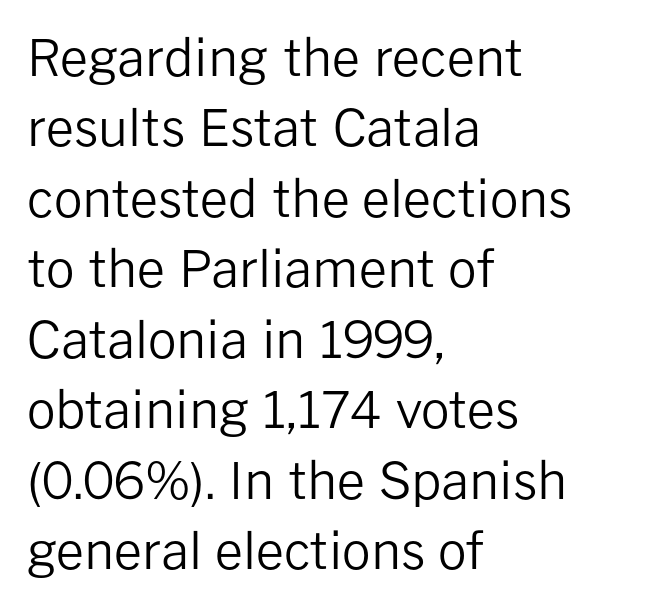
Q: Is the text bold? A: No.
Q: Is the text italic (slanted)? A: No, it is upright.
Q: Is the typeface a serif or a sans-serif typeface? A: Sans-serif.
Q: Is the text underlined? A: No.
Q: How is the paragraph aligned? A: Left-aligned.
Q: Is the spacing between letters normal or unusually wide? A: Normal.
Q: Is the spacing between lines tight, normal or loose? A: Normal.
Q: Width (condensed, normal, or wide)? A: Normal.
Q: Stroke contrast? A: Low.
Q: x-height? A: Medium.
Q: Monospaced? A: No.
